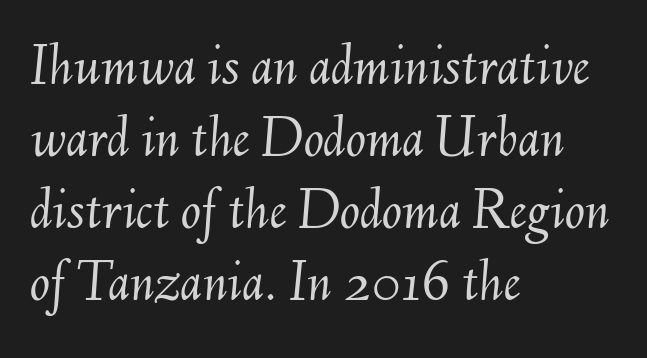
The image shows 60 px light type, italic (leaning right); set left-aligned, line spacing 1.2x, normal letter spacing, not underlined; medium stroke contrast and a small x-height.
